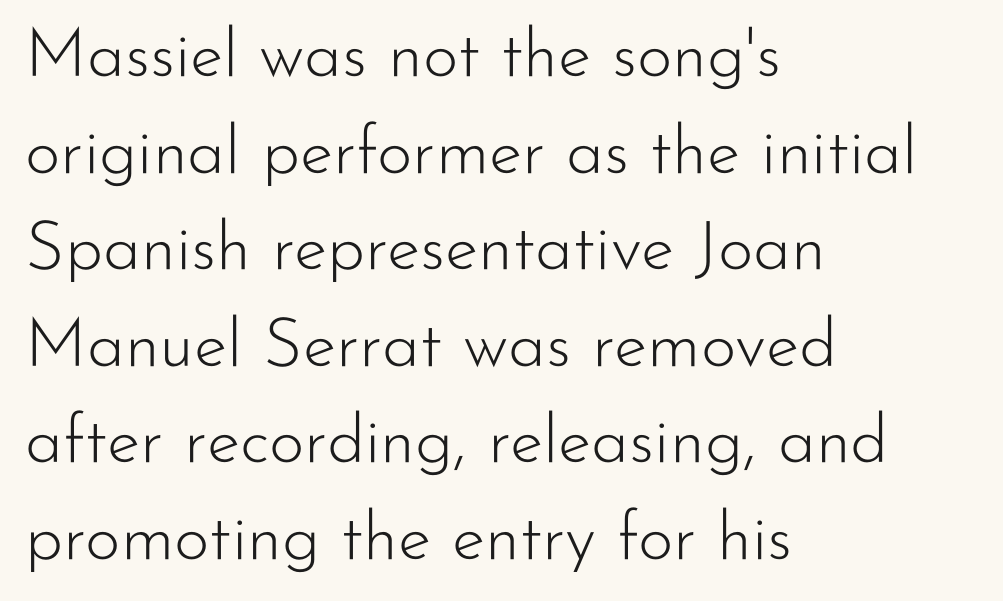
The image shows 68 px light sans-serif type, upright; set left-aligned, normal line spacing (1.42x), normal letter spacing, not underlined; low stroke contrast and a small x-height.
